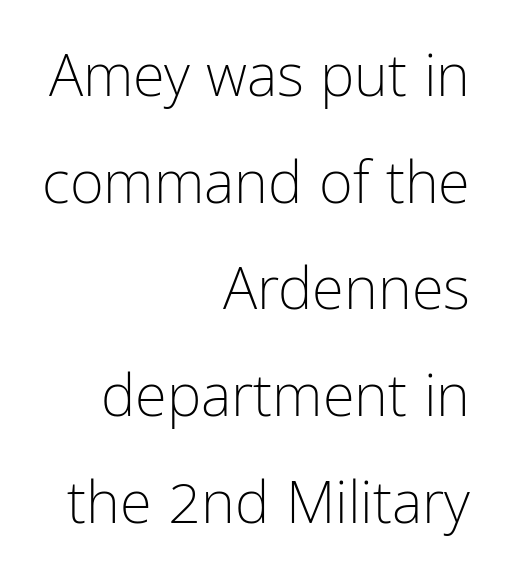
Q: Is the text bold? A: No.
Q: Is the text italic (slanted)? A: No, it is upright.
Q: Is the typeface a serif or a sans-serif typeface? A: Sans-serif.
Q: Is the text underlined? A: No.
Q: How is the paragraph aligned? A: Right-aligned.
Q: Is the spacing between letters normal or unusually wide? A: Normal.
Q: Width (condensed, normal, or wide)? A: Condensed.
Q: Stroke contrast? A: Low.
Q: x-height? A: Medium.
Q: Monospaced? A: No.
